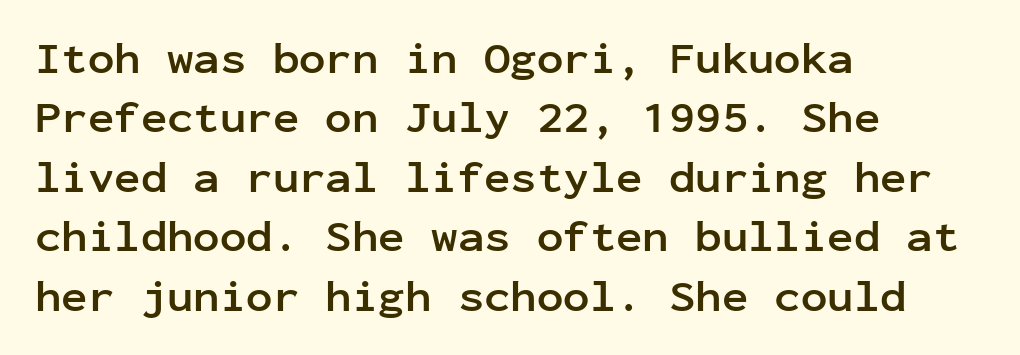
Q: Is the text bold? A: Yes.
Q: Is the text italic (slanted)? A: No, it is upright.
Q: Is the typeface a serif or a sans-serif typeface? A: Sans-serif.
Q: Is the text underlined? A: No.
Q: How is the paragraph aligned? A: Left-aligned.
Q: Is the spacing between letters normal or unusually wide? A: Normal.
Q: Is the spacing between lines tight, normal or loose? A: Normal.
Q: Width (condensed, normal, or wide)? A: Normal.
Q: Stroke contrast? A: Low.
Q: x-height? A: Medium.
Q: Monospaced? A: Yes.
